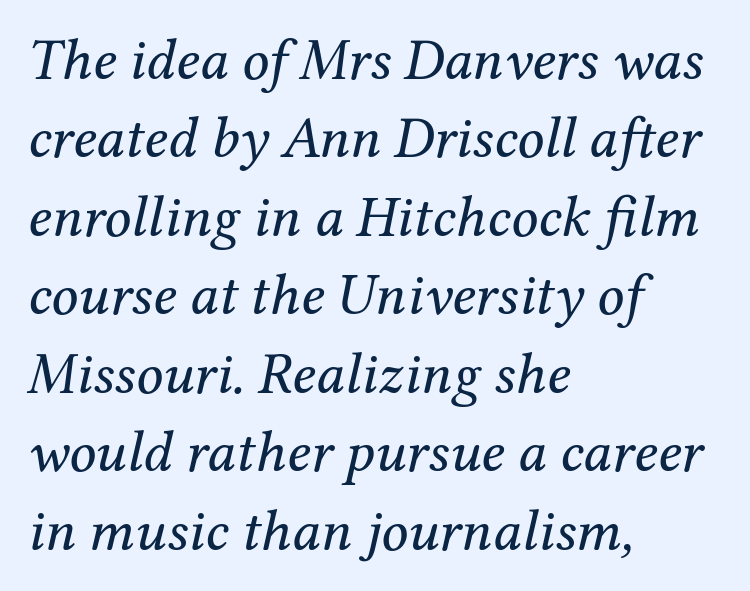
Line spacing here is normal. No word sits above an underline. Emphasis-style slanted type is in use. Horizontal alignment here is leftward, the default for most running prose.
